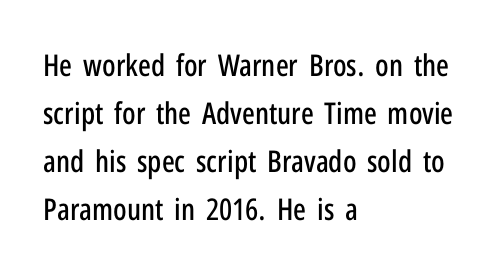
Q: Is the text italic (slanted)? A: No, it is upright.
Q: Is the typeface a serif or a sans-serif typeface? A: Sans-serif.
Q: Is the text underlined? A: No.
Q: How is the paragraph aligned? A: Left-aligned.
Q: Is the spacing between letters normal or unusually wide? A: Normal.
Q: Is the spacing between lines tight, normal or loose? A: Normal.
Q: Width (condensed, normal, or wide)? A: Condensed.
Q: Stroke contrast? A: Low.
Q: x-height? A: Medium.
Q: Monospaced? A: No.
